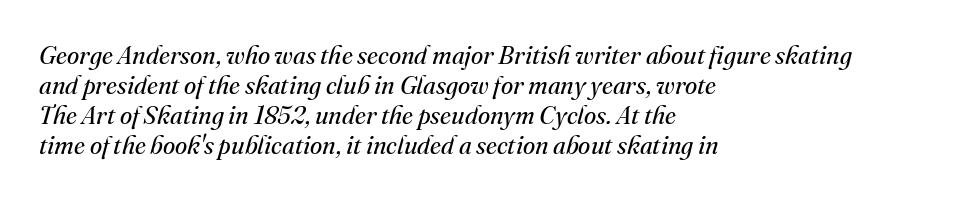
The image shows 25 px text type, italic (leaning right); set left-aligned, line spacing 1.2x, normal letter spacing, not underlined.
